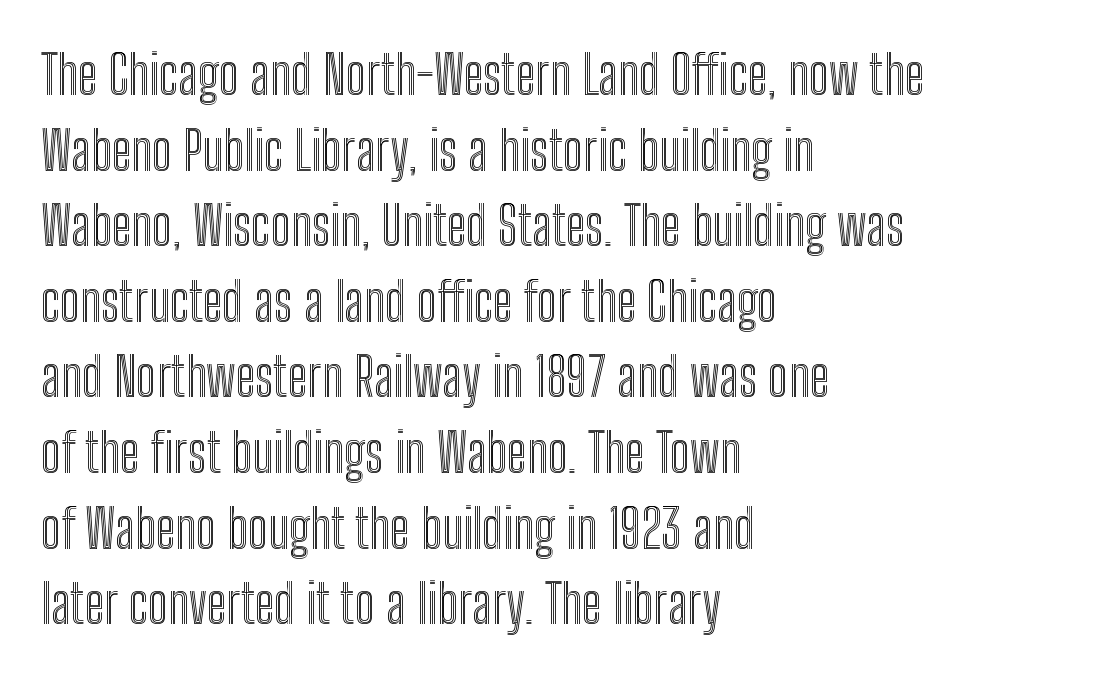
Compared with typical paragraphs, the rows here are spaced about the same. Each word holds together tightly as a unit, with standard inter-letter gaps. You could not count columns in this text — the font is proportionally spaced. Every character sits straight up, as roman type does. Line starts are locked; line ends wander.
